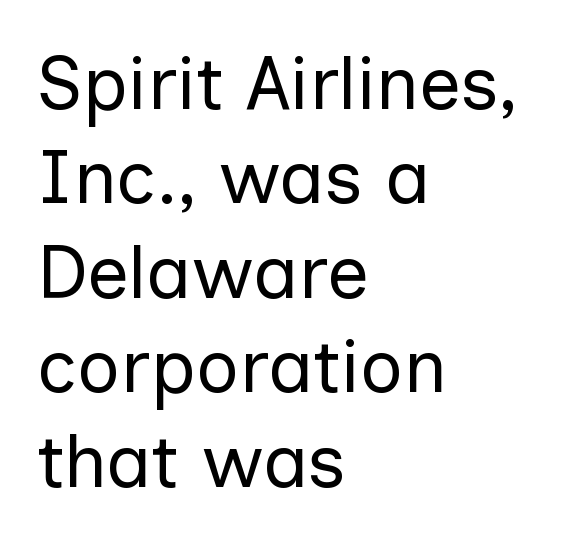
Do the characters align in a grid? No, the font is proportional. The glyphs in this specimen are sans serif. Honestly, the letter spacing is just normal — you wouldn't notice it. Line starts are locked; line ends wander.
